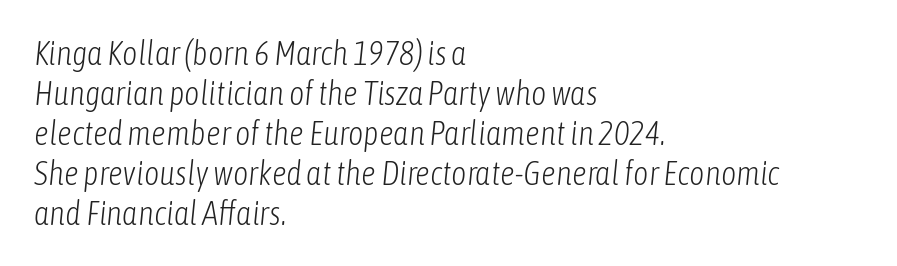
The image shows 33 px light, condensed type, italic (leaning right); set left-aligned, line spacing 1.21x, normal letter spacing, not underlined; low stroke contrast and a medium x-height.
